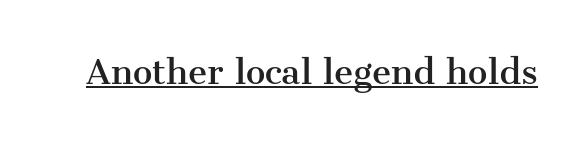
{"serif": "yes", "italic": "no", "width": "normal", "stroke_contrast": "medium", "x_height": "medium", "monospaced": "no", "underline": "yes", "letter_spacing": "normal", "letter_spacing_em": 0.0, "glyph_px": 33}
